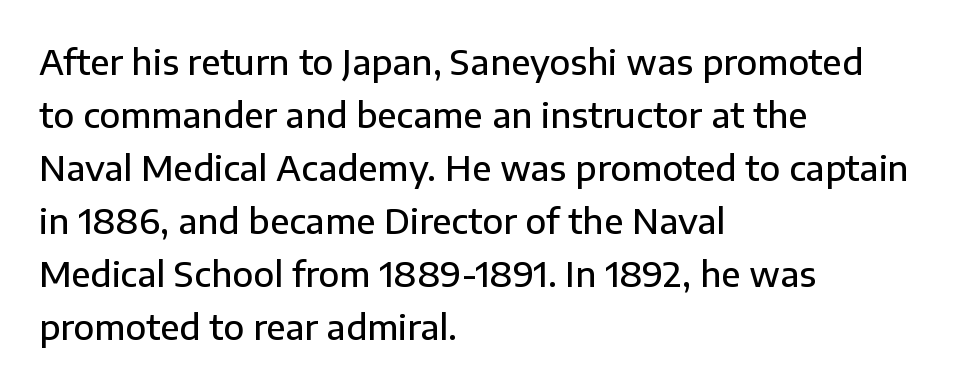
{"serif": "no", "italic": "no", "bold": "semi", "weight": "semibold", "width": "normal", "stroke_contrast": "low", "x_height": "medium", "monospaced": "no", "underline": "no", "align": "left", "line_spacing": "normal", "line_spacing_ratio": 1.56, "letter_spacing": "normal", "letter_spacing_em": 0.0, "glyph_px": 34}
